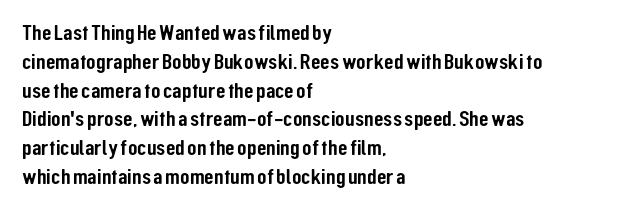
The image shows 22 px text type, upright; set left-aligned, normal line spacing (1.31x), normal letter spacing, not underlined.
